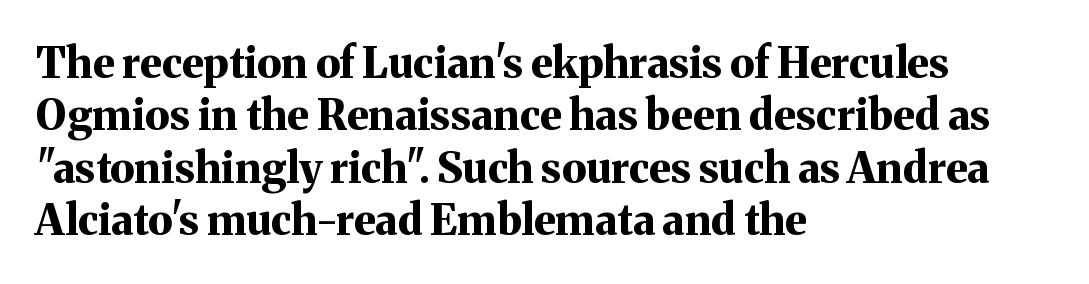
The image shows 42 px bold serif type, upright; set left-aligned, normal line spacing (1.25x), normal letter spacing, not underlined; medium stroke contrast and a medium x-height.
